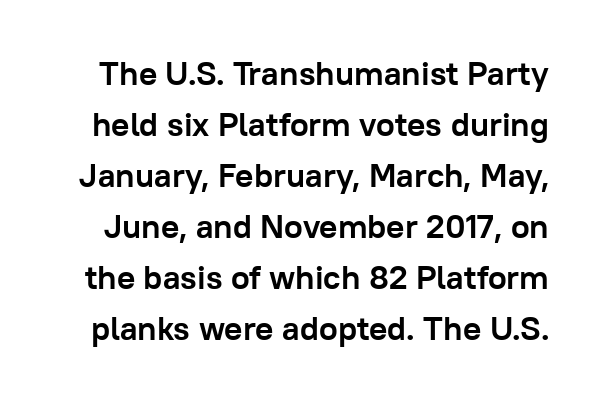
Proportional: the letters do not fall into vertical columns. What weight is shown? A full bold with thick strokes. Bare-footed words on every line. A typesetter would call this leading conventional body-copy spacing.
